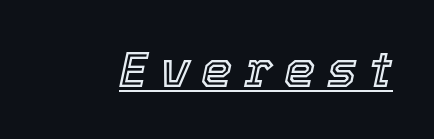
Q: Is the text italic (slanted)? A: Yes, it leans right by about 12 degrees.
Q: Is the text underlined? A: Yes.
Q: Is the spacing between letters normal or unusually wide? A: Unusually wide.
Q: Width (condensed, normal, or wide)? A: Normal.
Q: x-height? A: Medium.
Q: Monospaced? A: No.
